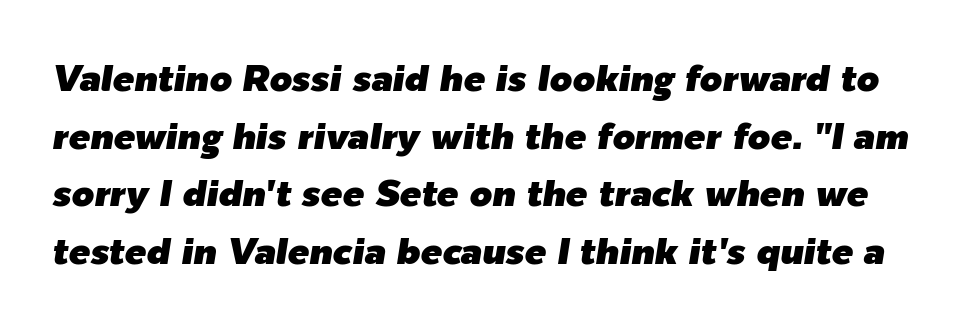
Evenly set lines give the paragraph a standard silhouette. The rendering uses natural spacing where letterforms have individual widths. The type is set solid horizontally, with unmodified tracking. Would a proofreader flag this as italicized? Yes.
